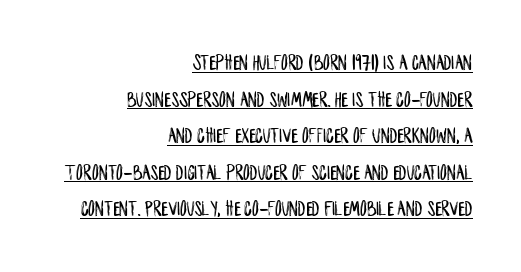
{"italic": "no", "underline": "yes", "align": "right", "line_spacing": "normal", "line_spacing_ratio": 1.66, "letter_spacing": "normal", "letter_spacing_em": 0.0, "glyph_px": 22}
